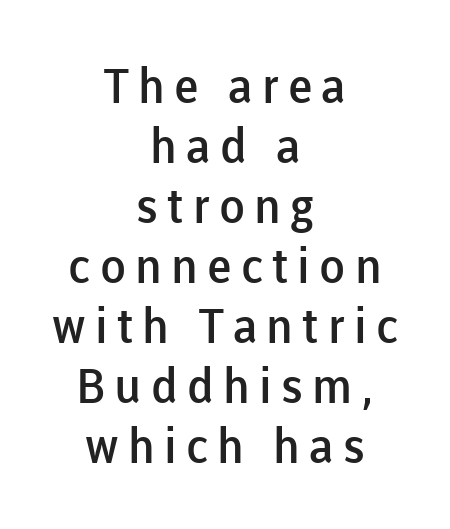
The foot of each line stays bare and open. Think of a printed novel: that variable character pitch is what you see here. The vertical gap from one line to the next is medium. A semibold gives these letters moderate extra thickness, short of bold.
